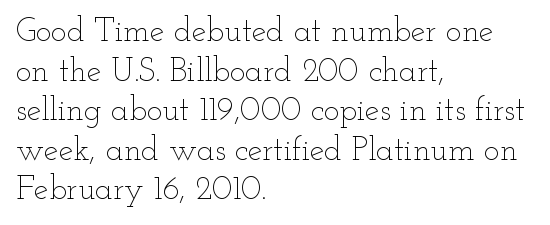
The image shows 33 px thin, wide type, upright; set left-aligned, line spacing 1.2x, normal letter spacing, not underlined; low stroke contrast and a small x-height.
